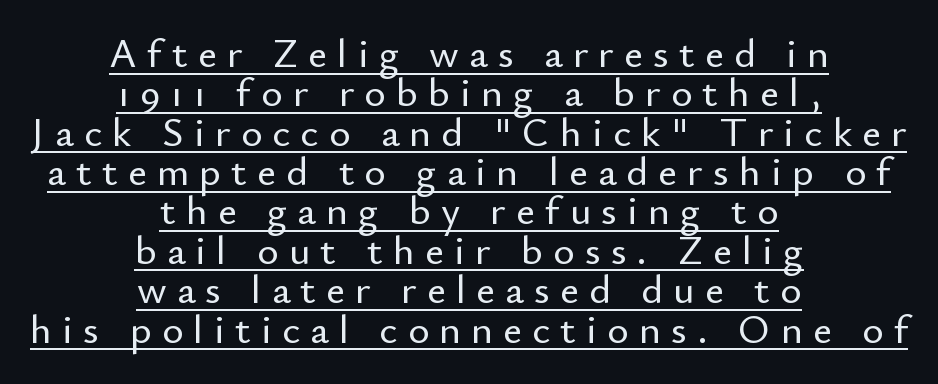
Proportional: the letters do not fall into vertical columns. Centered paragraph, ragged on both sides. Underline: present. Glyph-to-glyph distance is far greater than everyday printed text. Notice how descenders almost collide with the ascenders below — that's tight leading.
